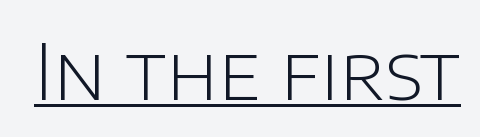
Underline: present. A typesetter would call this proportional, since set widths differ per character. The font's upright variant was chosen for this text. No feet cap the strokes, marking this as sans-serif type.
